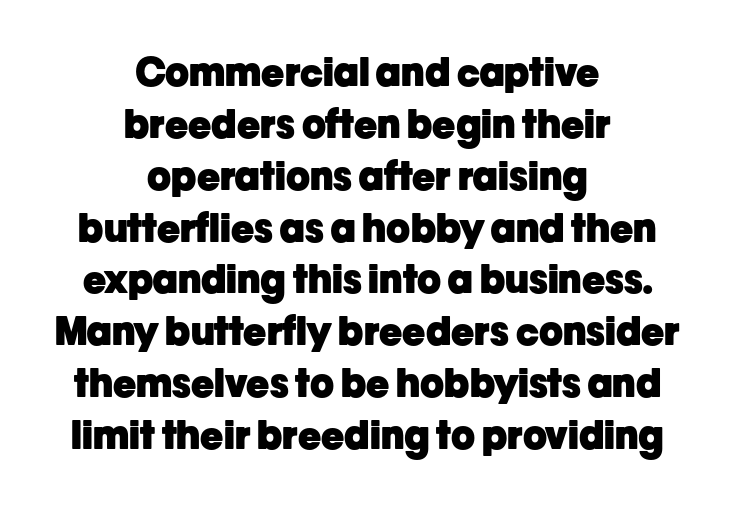
The font family rendered here belongs to the sans-serif group. The space directly below the letters is spotless. A typesetter would call this leading conventional body-copy spacing. Both edges are ragged and mirror each other, which tells us the setting is centered. Look at the tracking — it's just the regular setting, nothing added. Do the characters align in a grid? No, the font is proportional.
